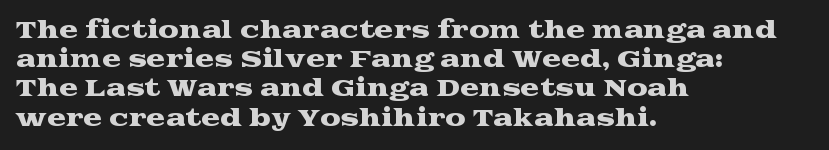
{"italic": "no", "underline": "no", "align": "left", "line_spacing": "normal", "line_spacing_ratio": 1.27, "letter_spacing": "normal", "letter_spacing_em": 0.0, "glyph_px": 23}
